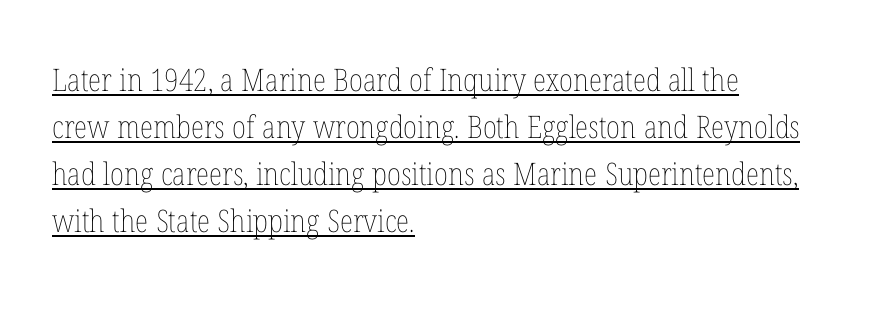
Baseline-to-baseline distance is the conventional proportion of letter height. All the whitespace from short lines collects on the right. This rendering features underlined lettering. Do the letters lean? They stand straight. On a weight scale, this lands at 450 or below. A typesetter would call this proportional, since set widths differ per character.
